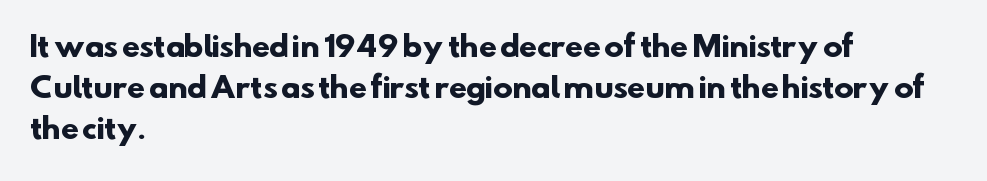
Q: Is the text bold? A: Yes.
Q: Is the typeface a serif or a sans-serif typeface? A: Sans-serif.
Q: Is the text underlined? A: No.
Q: How is the paragraph aligned? A: Left-aligned.
Q: Is the spacing between letters normal or unusually wide? A: Normal.
Q: Is the spacing between lines tight, normal or loose? A: Normal.
Q: Width (condensed, normal, or wide)? A: Normal.
Q: Stroke contrast? A: Low.
Q: x-height? A: Small.
Q: Monospaced? A: No.
